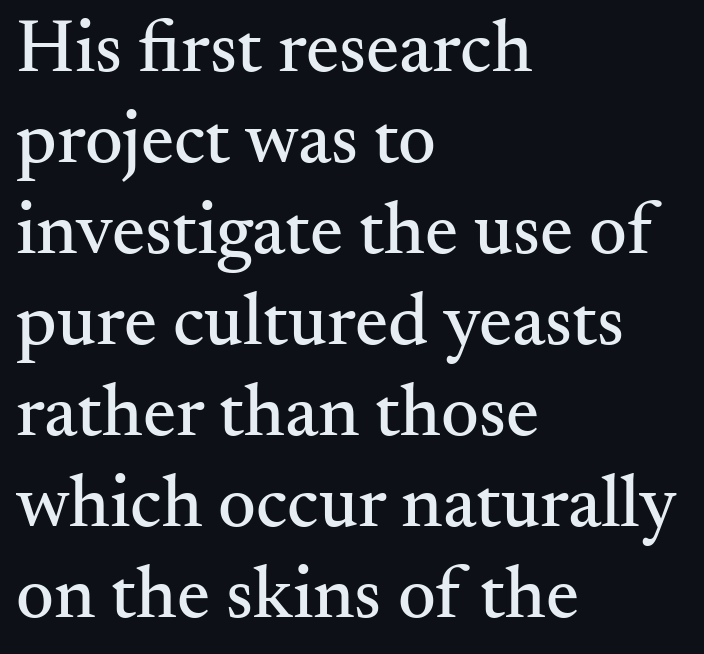
{"serif": "yes", "italic": "no", "width": "normal", "stroke_contrast": "medium", "x_height": "small", "monospaced": "no", "underline": "no", "align": "left", "line_spacing_ratio": 1.23, "letter_spacing": "normal", "letter_spacing_em": 0.0, "glyph_px": 74}
